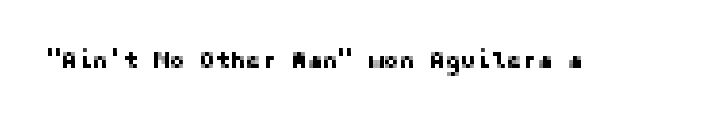
Q: Is the text italic (slanted)? A: No, it is upright.
Q: Is the text underlined? A: No.
Q: Is the spacing between letters normal or unusually wide? A: Normal.
